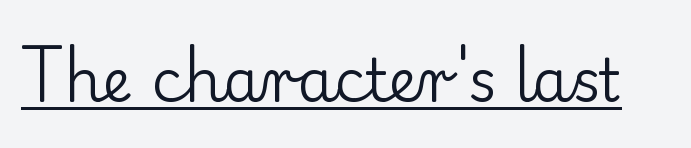
{"serif": "yes", "italic": "no", "bold": "no", "weight": "regular", "width": "normal", "stroke_contrast": "low", "x_height": "small", "monospaced": "no", "underline": "yes", "letter_spacing": "normal", "letter_spacing_em": 0.0, "glyph_px": 59}
